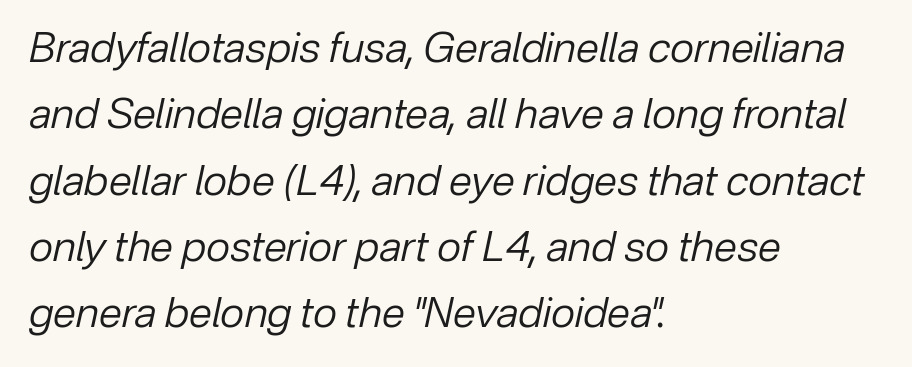
{"italic": "yes", "lean": "right", "slant_degrees": 12, "bold": "no", "weight": "regular", "width": "normal", "stroke_contrast": "low", "x_height": "medium", "monospaced": "no", "underline": "no", "align": "left", "line_spacing": "normal", "line_spacing_ratio": 1.58, "letter_spacing": "normal", "letter_spacing_em": 0.0, "glyph_px": 42}
